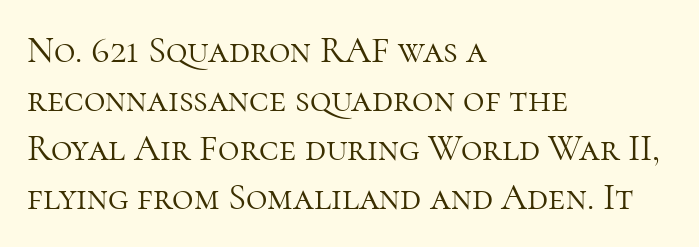
The image shows 37 px light serif type, upright; set left-aligned, normal line spacing (1.32x), normal letter spacing, not underlined; high stroke contrast and a medium x-height.
